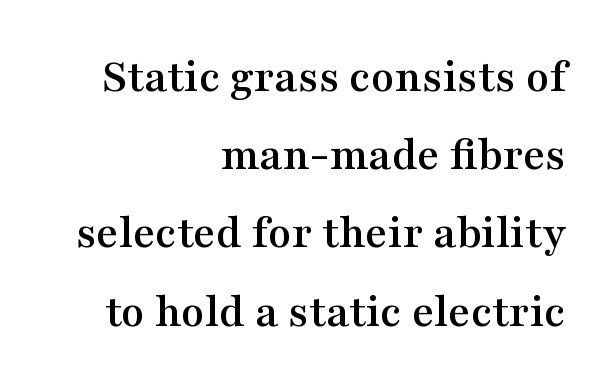
The image shows 48 px wide serif type, upright; set right-aligned, normal line spacing (1.63x), normal letter spacing, not underlined; medium stroke contrast and a medium x-height.
